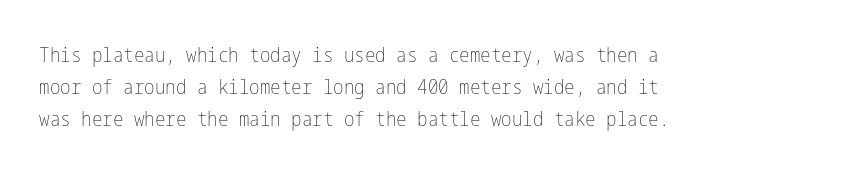
The image shows 21 px text type, upright; set left-aligned, normal line spacing (1.53x), normal letter spacing, not underlined.
